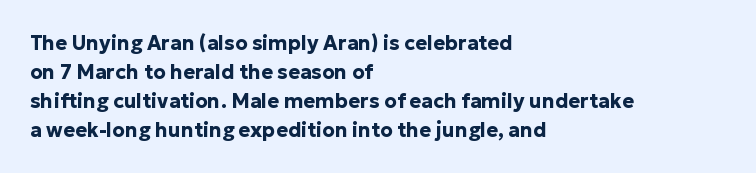
The image shows 20 px bold type, upright; set left-aligned, normal line spacing (1.45x), normal letter spacing, not underlined.
